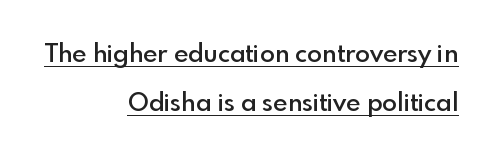
Q: Is the text bold? A: Semi-bold.
Q: Is the text italic (slanted)? A: No, it is upright.
Q: Is the text underlined? A: Yes.
Q: How is the paragraph aligned? A: Right-aligned.
Q: Is the spacing between letters normal or unusually wide? A: Normal.
Q: Is the spacing between lines tight, normal or loose? A: Loose.
